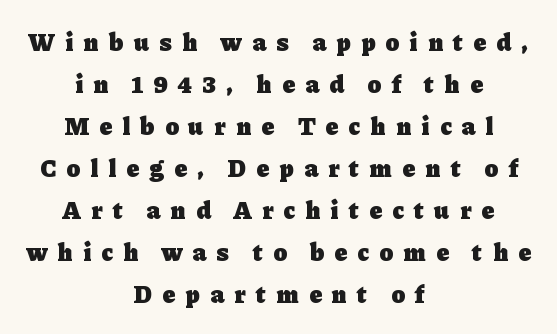
{"italic": "no", "bold": "yes", "underline": "no", "align": "center", "line_spacing": "normal", "line_spacing_ratio": 1.68, "letter_spacing": "wide", "letter_spacing_em": 0.42, "glyph_px": 25}
